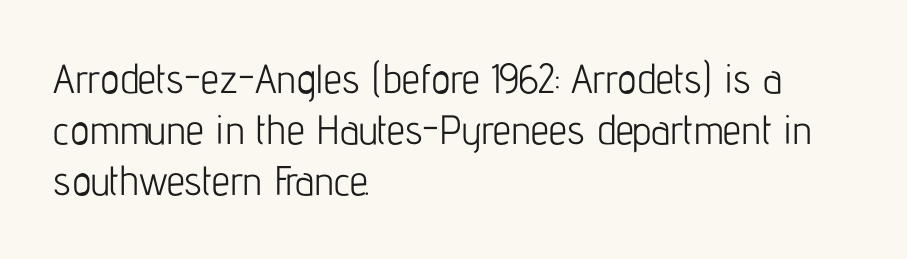
The letterforms sit at book weight or below. The paragraph shown leans on its left margin. Nobody drew a line under any word here. Think of a printed novel: that variable character pitch is what you see here. Quick note: interline space is typical. A typesetter would call this zero additional tracking.
